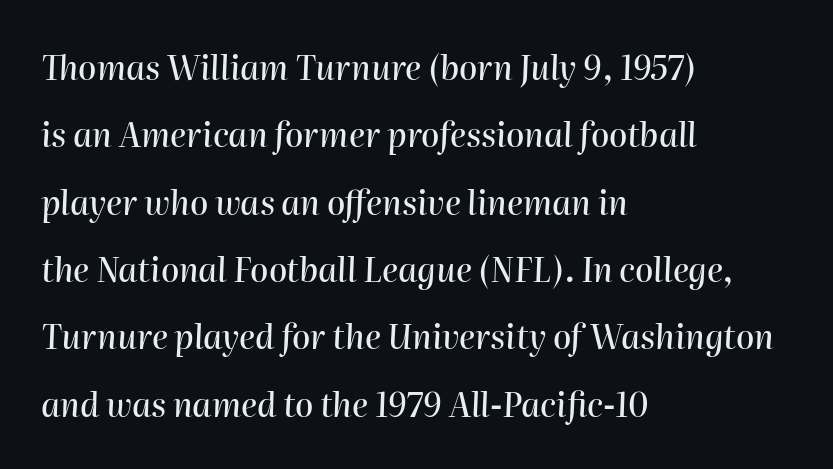
The image shows 33 px text type, italic (leaning right); set left-aligned, loose line spacing (2.04x), normal letter spacing, not underlined; high stroke contrast and a medium x-height.
